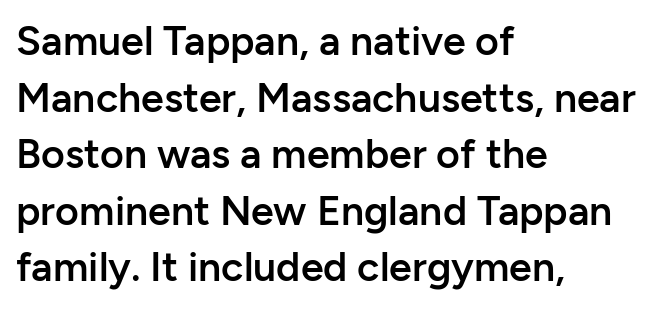
The image shows 41 px semibold sans-serif type, upright; set left-aligned, normal line spacing (1.38x), normal letter spacing, not underlined; low stroke contrast and a medium x-height.
